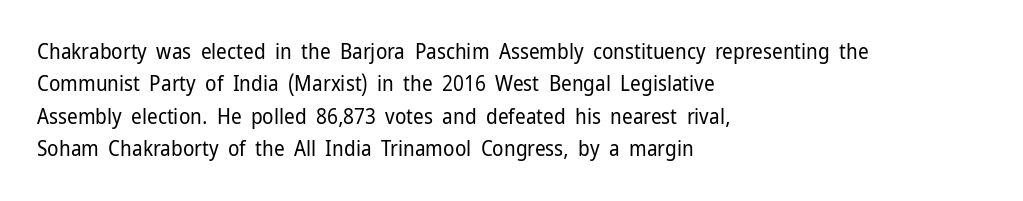
Q: Is the text bold? A: No.
Q: Is the text italic (slanted)? A: No, it is upright.
Q: Is the text underlined? A: No.
Q: How is the paragraph aligned? A: Left-aligned.
Q: Is the spacing between letters normal or unusually wide? A: Normal.
Q: Is the spacing between lines tight, normal or loose? A: Normal.
